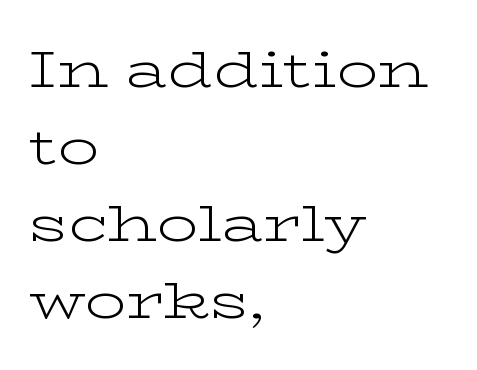
Q: Is the text bold? A: No.
Q: Is the text italic (slanted)? A: No, it is upright.
Q: Is the typeface a serif or a sans-serif typeface? A: Serif.
Q: Is the text underlined? A: No.
Q: How is the paragraph aligned? A: Left-aligned.
Q: Is the spacing between letters normal or unusually wide? A: Normal.
Q: Is the spacing between lines tight, normal or loose? A: Normal.
Q: Width (condensed, normal, or wide)? A: Wide.
Q: Stroke contrast? A: Low.
Q: x-height? A: Medium.
Q: Monospaced? A: No.
